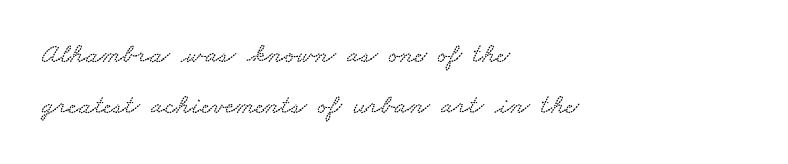
The image shows 28 px wide type; set left-aligned, line spacing 1.82x, normal letter spacing, not underlined; low stroke contrast and a small x-height.
